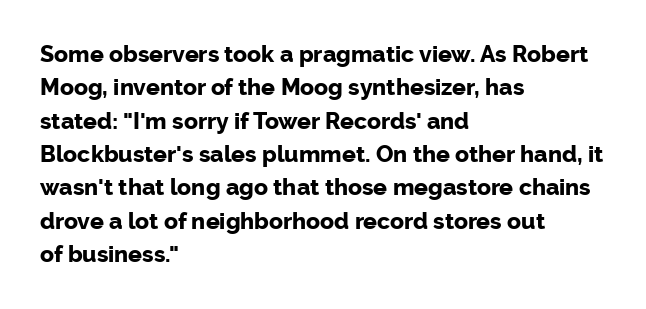
Every letter is thick-stroked: bold, no question. The space directly below the letters is spotless. How would I describe the line gaps? Plain and ordinary. A classic flush-left, rag-right setting is used for this passage. The specimen reads as upright at a glance.
